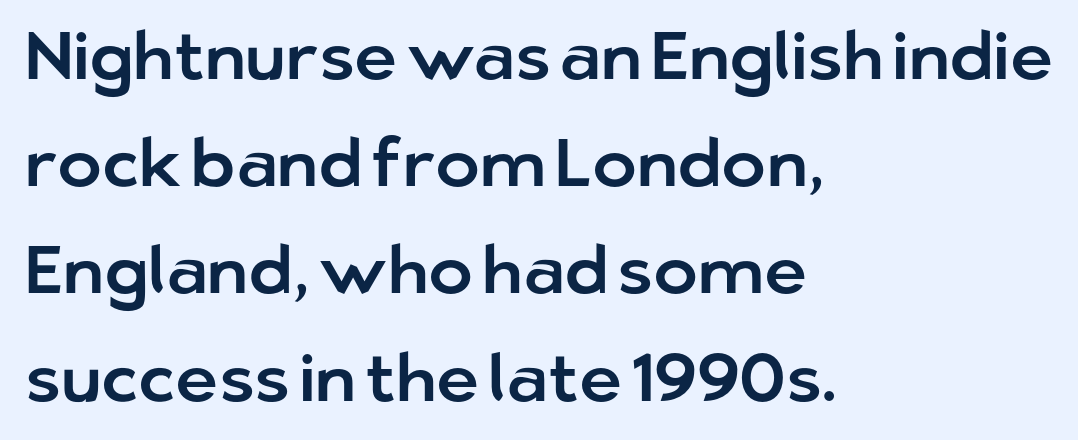
Q: Is the text italic (slanted)? A: No, it is upright.
Q: Is the typeface a serif or a sans-serif typeface? A: Sans-serif.
Q: Is the text underlined? A: No.
Q: How is the paragraph aligned? A: Left-aligned.
Q: Is the spacing between letters normal or unusually wide? A: Normal.
Q: Is the spacing between lines tight, normal or loose? A: Normal.
Q: Width (condensed, normal, or wide)? A: Normal.
Q: Stroke contrast? A: Low.
Q: x-height? A: Medium.
Q: Monospaced? A: No.
